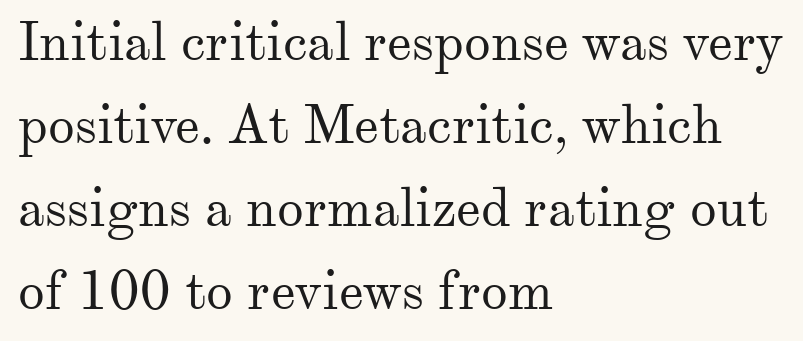
The image shows 54 px regular-weight serif type, upright; set left-aligned, normal line spacing (1.54x), normal letter spacing, not underlined; medium stroke contrast and a small x-height.
